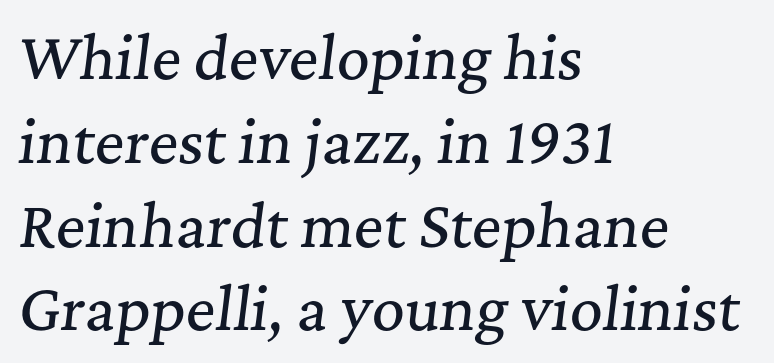
{"serif": "yes", "italic": "yes", "lean": "right", "slant_degrees": 7, "width": "normal", "stroke_contrast": "medium", "x_height": "medium", "monospaced": "no", "underline": "no", "align": "left", "line_spacing": "normal", "line_spacing_ratio": 1.47, "letter_spacing": "normal", "letter_spacing_em": 0.0, "glyph_px": 57}
